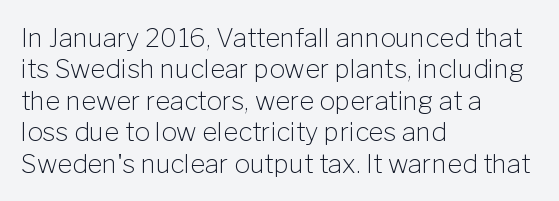
The image shows 26 px text type, upright; set left-aligned, line spacing 1.21x, normal letter spacing, not underlined.
